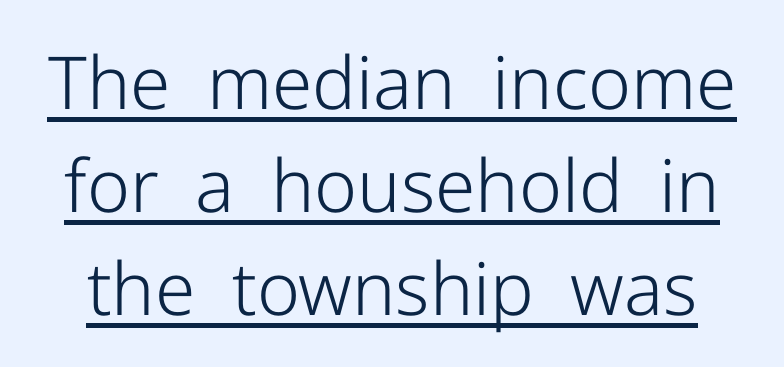
The image shows 73 px light sans-serif type, upright; set normal line spacing (1.41x), normal letter spacing, underlined; low stroke contrast and a medium x-height.
